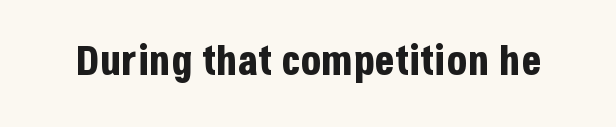
{"serif": "no", "italic": "no", "bold": "yes", "weight": "bold", "width": "condensed", "stroke_contrast": "low", "x_height": "large", "monospaced": "no", "underline": "no", "letter_spacing": "normal", "letter_spacing_em": 0.0, "glyph_px": 42}
